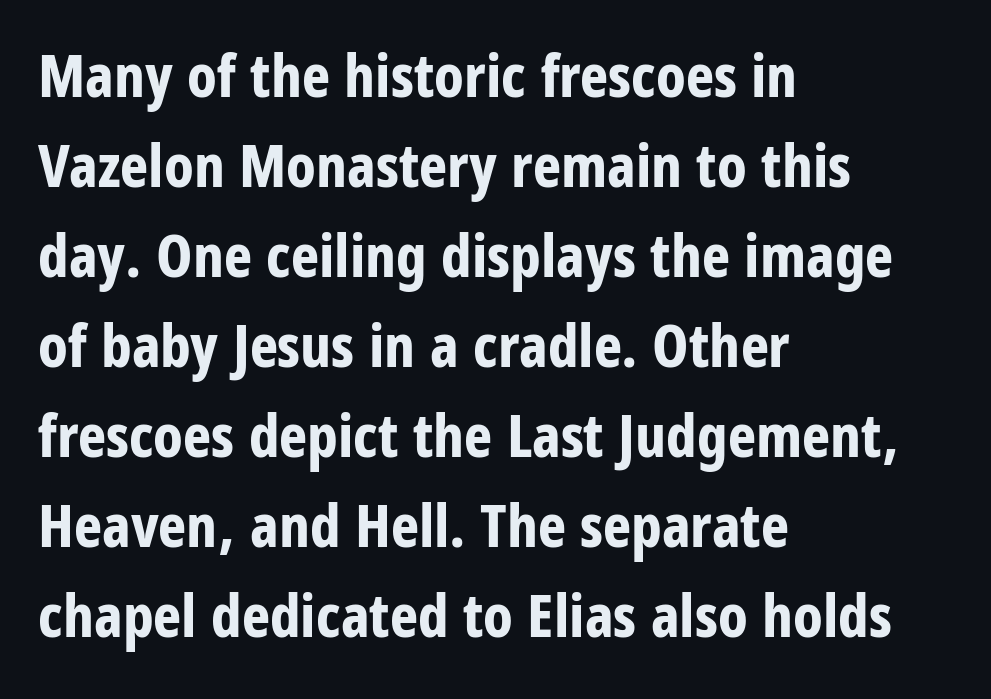
How would I describe the line gaps? Plain and ordinary. Tracking here is standard; glyphs follow each other at the usual distance. Character widths vary here, with narrow letters taking less room than wide ones. The characters display no serif detailing; their extremities are plain.
